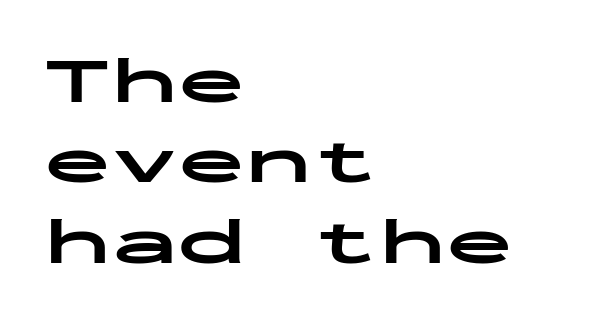
Q: Is the text bold? A: Yes.
Q: Is the text italic (slanted)? A: No, it is upright.
Q: Is the typeface a serif or a sans-serif typeface? A: Sans-serif.
Q: Is the text underlined? A: No.
Q: How is the paragraph aligned? A: Left-aligned.
Q: Is the spacing between letters normal or unusually wide? A: Normal.
Q: Width (condensed, normal, or wide)? A: Wide.
Q: Stroke contrast? A: Low.
Q: x-height? A: Medium.
Q: Monospaced? A: Yes.
